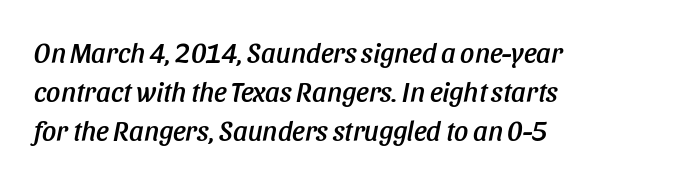
The image shows 28 px condensed type, italic (leaning right); set left-aligned, normal line spacing (1.39x), normal letter spacing, not underlined; low stroke contrast and a large x-height.
